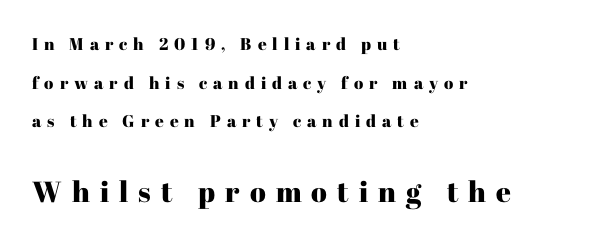
Tall strokes in this sample are plumb rather than angled. Successive baselines arrive slowly, with a big drop between each. Yep, those are serifs on the letters. In terms of letterspacing, this is a distinctly airy, spread setting. The passage shown begins with its smaller block and ends with its larger one.
